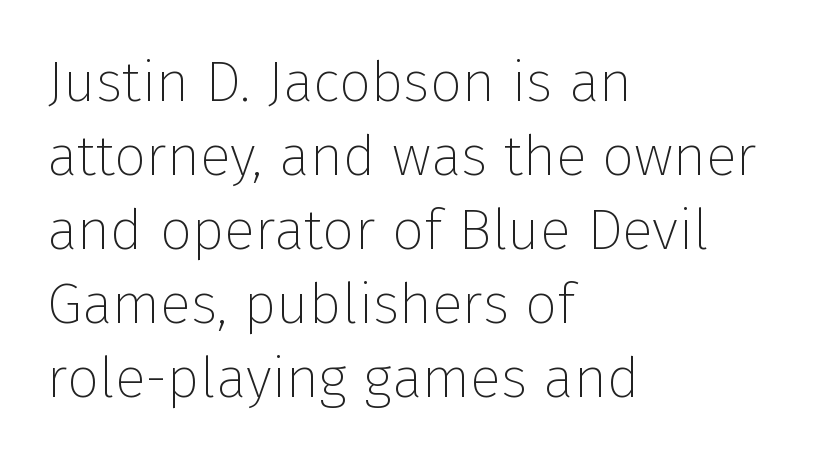
Baseline-to-baseline distance is the conventional proportion of letter height. The font sits on the lighter half of the weight spectrum, regular included. Spacing verdict: proportional, widths tailored to each character. The specimen omits any rule beneath the text block's lines.
